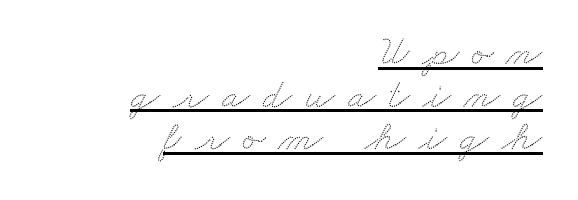
{"width": "wide", "stroke_contrast": "low", "x_height": "small", "monospaced": "no", "underline": "yes", "align": "right", "line_spacing": "tight", "line_spacing_ratio": 1.04, "letter_spacing": "wide", "letter_spacing_em": 0.32, "glyph_px": 41}
